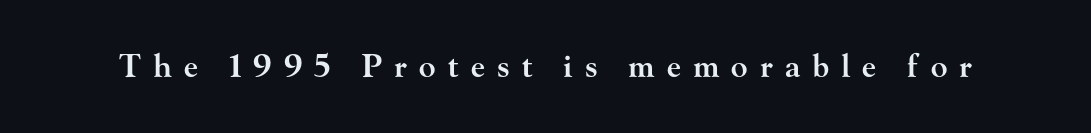
The type sits square on the baseline with zero lean. The passage shown is typed in a proportional face where columns would drift. Summary of weight: moderately heavy, a semibold. Check under the words: just untouched page. Font category for this specimen: serif.
